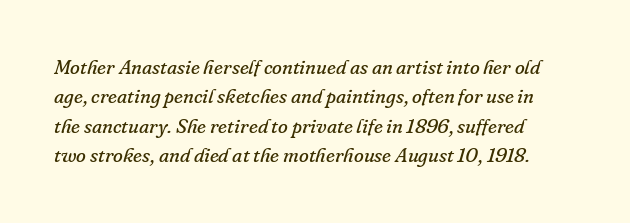
The image shows 20 px text type, italic (leaning right); set normal line spacing (1.47x), normal letter spacing, not underlined.
